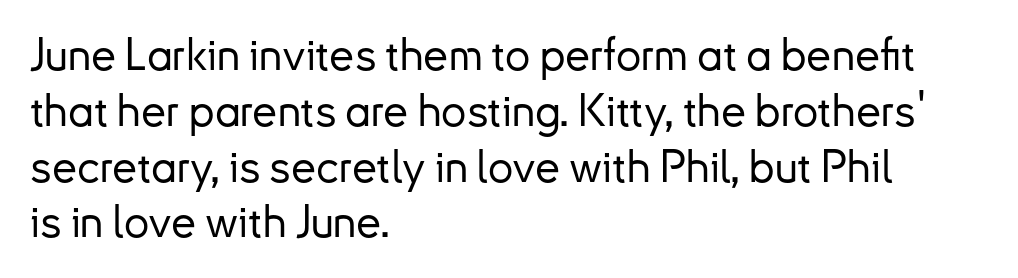
{"serif": "no", "italic": "no", "width": "normal", "stroke_contrast": "low", "x_height": "small", "monospaced": "no", "underline": "no", "align": "left", "line_spacing_ratio": 1.24, "letter_spacing": "normal", "letter_spacing_em": 0.0, "glyph_px": 45}
